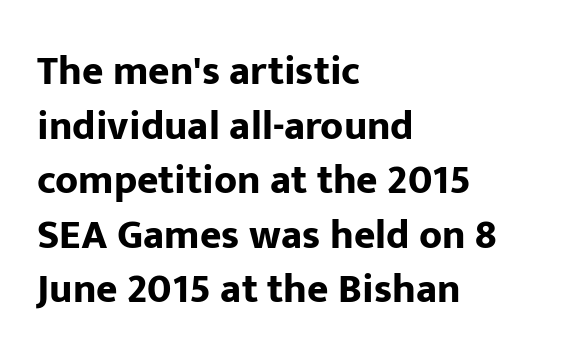
This rendering uses left alignment, leaving the right contour irregular. The glyphs in this specimen are sans serif. The letters stand upright; this is a roman face. The rendering uses natural spacing where letterforms have individual widths. Vertical spacing — default. Descenders are the only things crossing below the line.
